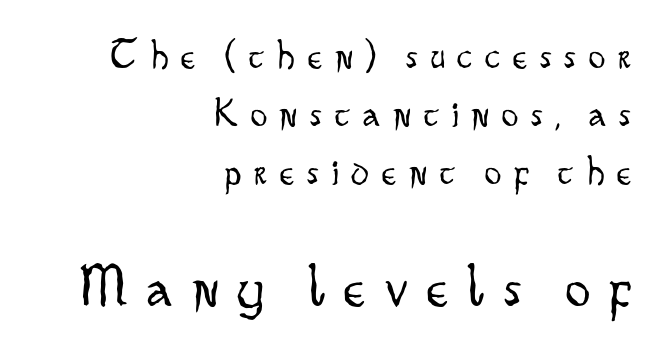
Q: Is the text bold? A: No.
Q: Is the text italic (slanted)? A: No, it is upright.
Q: Is the typeface a serif or a sans-serif typeface? A: Sans-serif.
Q: Is the text underlined? A: No.
Q: How is the paragraph aligned? A: Right-aligned.
Q: Is the spacing between letters normal or unusually wide? A: Unusually wide.
Q: Is the spacing between lines tight, normal or loose? A: Normal.
Q: Which block of text is set in a larger size, the first (top) or the second (bottom)? A: The second (bottom) one.
Q: Width (condensed, normal, or wide)? A: Condensed.
Q: Stroke contrast? A: Low.
Q: x-height? A: Small.
Q: Monospaced? A: No.
